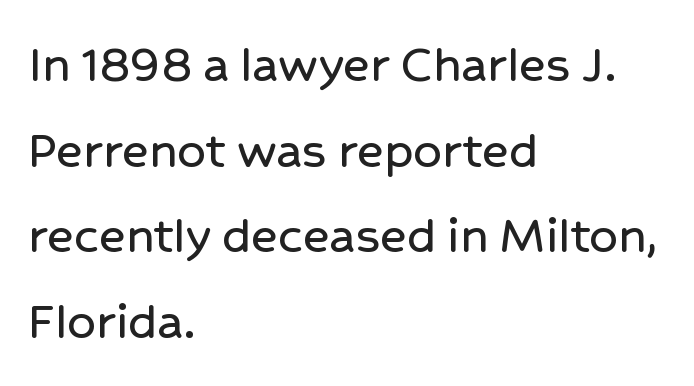
The image shows 56 px sans-serif type, upright; set left-aligned, normal line spacing (1.53x), normal letter spacing, not underlined; low stroke contrast and a medium x-height.
